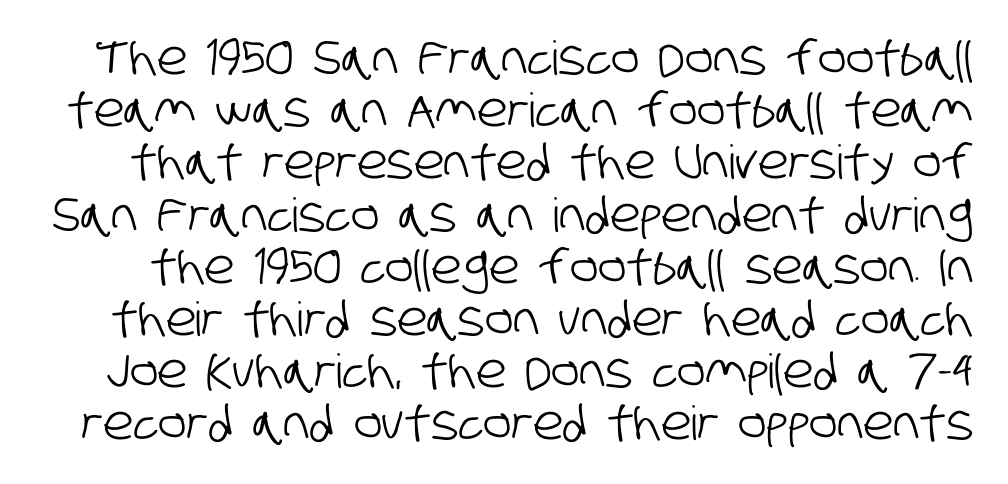
{"serif": "no", "width": "condensed", "stroke_contrast": "low", "x_height": "large", "monospaced": "no", "underline": "no", "line_spacing": "tight", "line_spacing_ratio": 1.11, "letter_spacing": "normal", "letter_spacing_em": 0.0, "glyph_px": 47}
